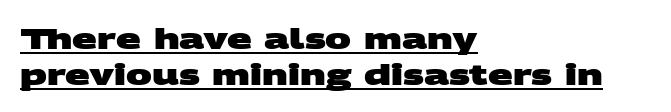
Q: Is the text bold? A: Yes.
Q: Is the typeface a serif or a sans-serif typeface? A: Sans-serif.
Q: Is the text underlined? A: Yes.
Q: How is the paragraph aligned? A: Left-aligned.
Q: Is the spacing between letters normal or unusually wide? A: Normal.
Q: Width (condensed, normal, or wide)? A: Wide.
Q: Stroke contrast? A: Medium.
Q: x-height? A: Large.
Q: Monospaced? A: No.
